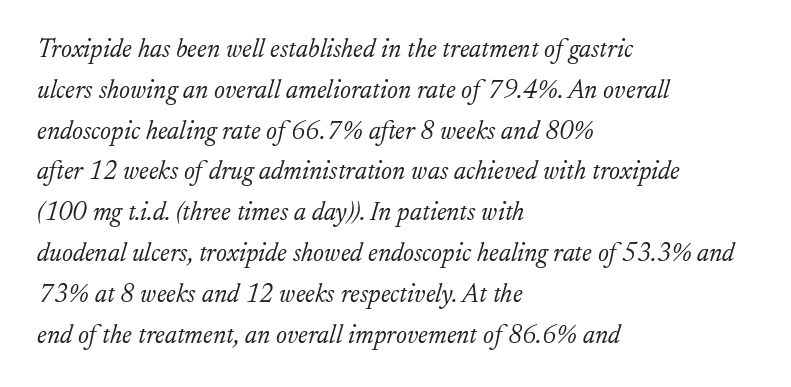
Look at the tracking — it's just the regular setting, nothing added. Teacher's note: observe the even left margin — that is flush-left alignment. Line spacing here is normal. No heavy texture on the line: the type isn't bold. Rendered with sloped, italic letterforms. Clear beneath every line of the passage.
